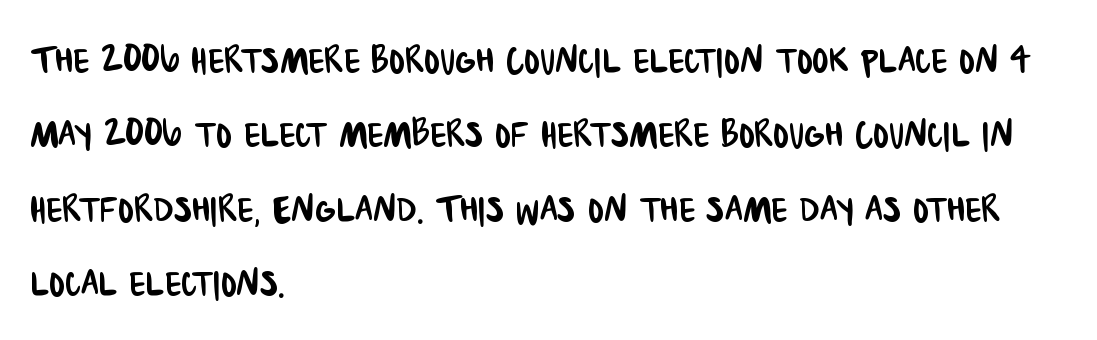
Q: Is the typeface a serif or a sans-serif typeface? A: Sans-serif.
Q: Is the text underlined? A: No.
Q: How is the paragraph aligned? A: Left-aligned.
Q: Is the spacing between letters normal or unusually wide? A: Normal.
Q: Is the spacing between lines tight, normal or loose? A: Normal.
Q: Width (condensed, normal, or wide)? A: Condensed.
Q: Stroke contrast? A: Low.
Q: x-height? A: Large.
Q: Monospaced? A: No.
